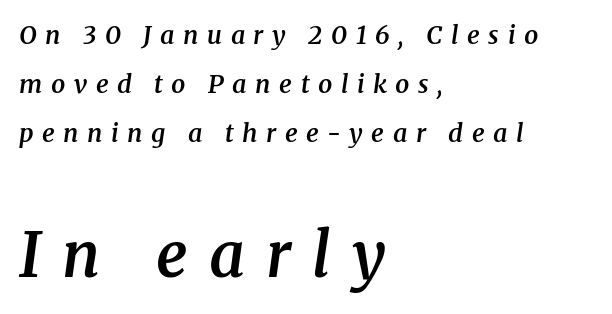
The image shows 62 px semibold serif type, italic (leaning right); set left-aligned, loose line spacing (1.97x), unusually wide letter spacing (+0.34 em), not underlined; the second (bottom) block is 2.48x larger; medium stroke contrast and a medium x-height.
